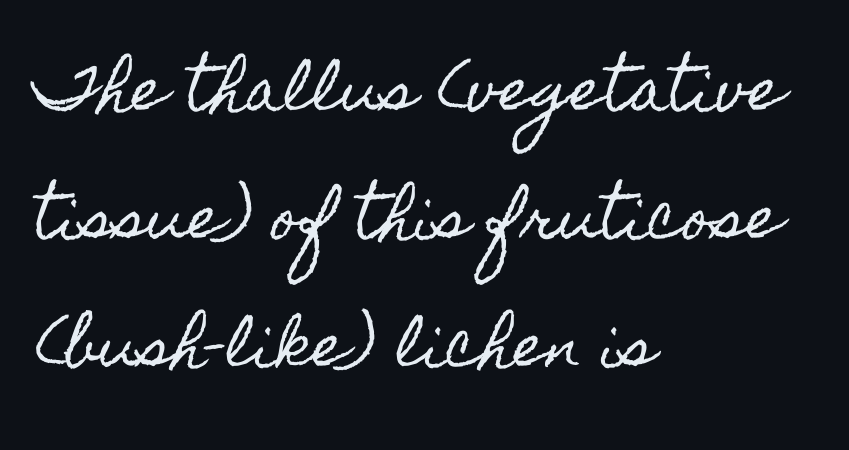
The rag falls on the right side of this text block. Tracking value appears to be zero — textbook default spacing. A great deal of white space separates one row of letters from the next. Quick note: underline off. Looks like regular typesetting: each glyph gets only the width it needs.
